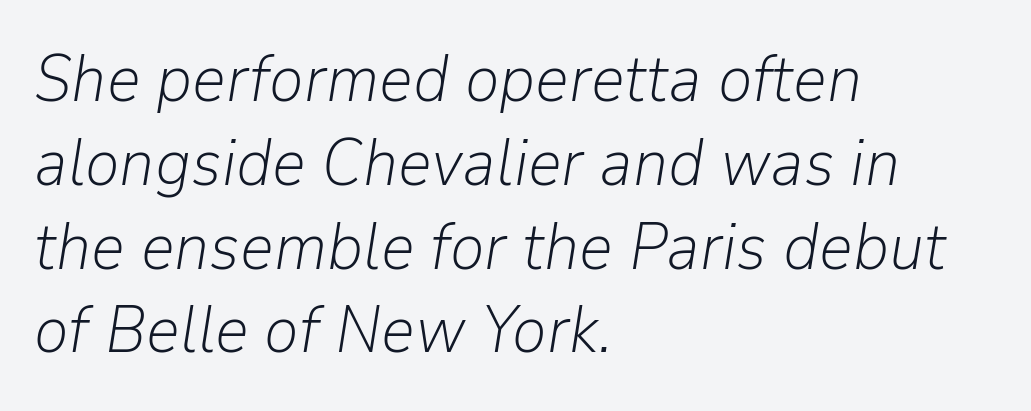
{"italic": "yes", "lean": "right", "slant_degrees": 9, "bold": "no", "weight": "light", "width": "normal", "stroke_contrast": "low", "x_height": "medium", "monospaced": "no", "underline": "no", "align": "left", "line_spacing": "normal", "line_spacing_ratio": 1.27, "letter_spacing": "normal", "letter_spacing_em": 0.0, "glyph_px": 66}
